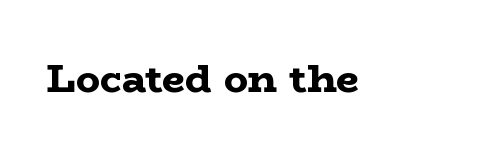
You could not count columns in this text — the font is proportionally spaced. This sample uses a serif face. This is roman type, the default non-slanted kind. Nothing unusual about the tracking: characters are spaced as the font intends. Its strokes are broad and dark, the hallmark of bold type.
